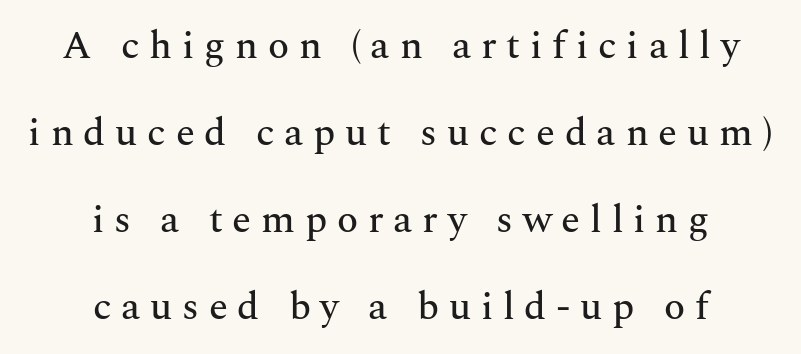
Any mark beneath the type? The region is blank. Both edges are ragged and mirror each other, which tells us the setting is centered. Regarding serifs, this sample has them. When letters stand straight like this, we call the style roman or upright. Vertical spacing — loose. Looks like regular typesetting: each glyph gets only the width it needs.
